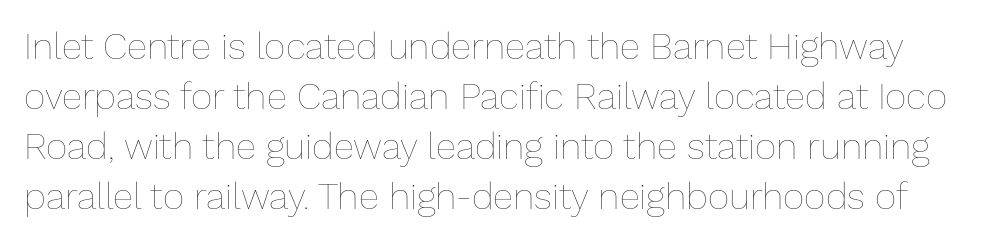
Q: Is the text bold? A: No.
Q: Is the text italic (slanted)? A: No, it is upright.
Q: Is the text underlined? A: No.
Q: Is the spacing between letters normal or unusually wide? A: Normal.
Q: Is the spacing between lines tight, normal or loose? A: Normal.
Q: Width (condensed, normal, or wide)? A: Normal.
Q: Stroke contrast? A: Low.
Q: x-height? A: Medium.
Q: Monospaced? A: No.
